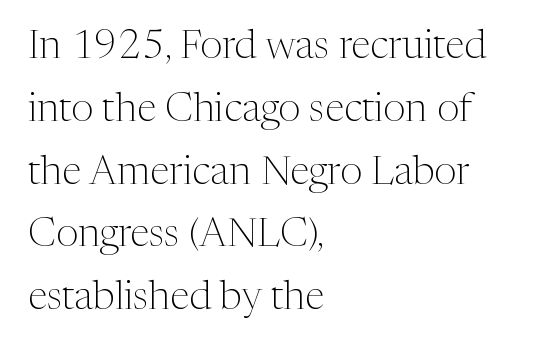
{"serif": "yes", "italic": "no", "bold": "no", "weight": "light", "width": "normal", "stroke_contrast": "medium", "x_height": "medium", "monospaced": "no", "underline": "no", "align": "left", "line_spacing": "normal", "line_spacing_ratio": 1.57, "letter_spacing": "normal", "letter_spacing_em": 0.0, "glyph_px": 40}
